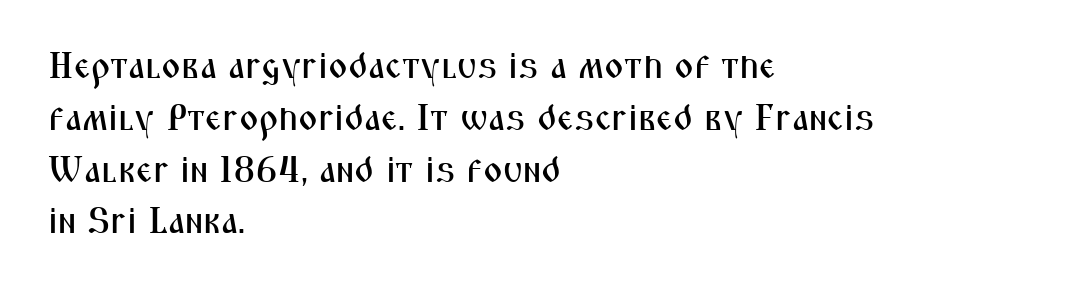
Characters follow at the spacing the type designer built in. I'd call this a sans setting — the letters go barefoot. Spacing verdict: proportional, widths tailored to each character. This sample is left-justified, so line endings fall wherever the words run out. The letters stand upright; this is a roman face.
